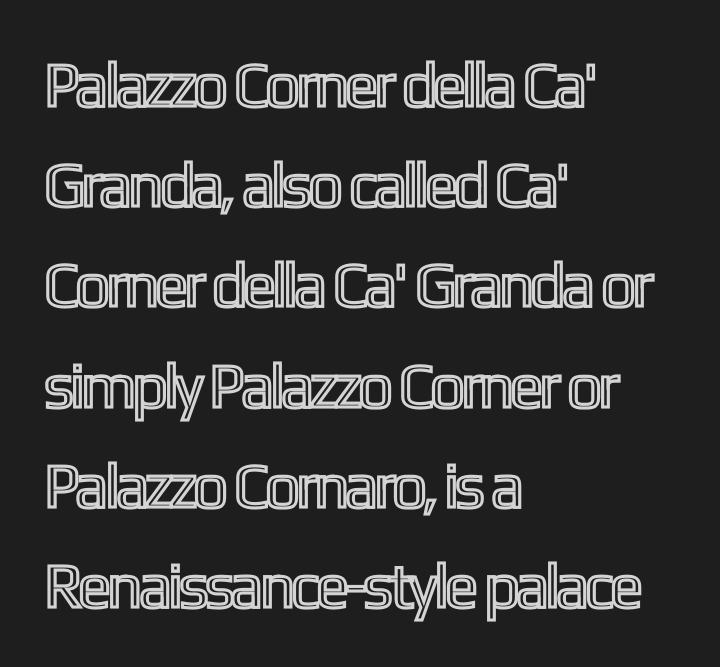
Q: Is the text italic (slanted)? A: No, it is upright.
Q: Is the text underlined? A: No.
Q: How is the paragraph aligned? A: Left-aligned.
Q: Is the spacing between letters normal or unusually wide? A: Normal.
Q: Is the spacing between lines tight, normal or loose? A: Normal.
Q: Width (condensed, normal, or wide)? A: Condensed.
Q: x-height? A: Medium.
Q: Monospaced? A: No.
